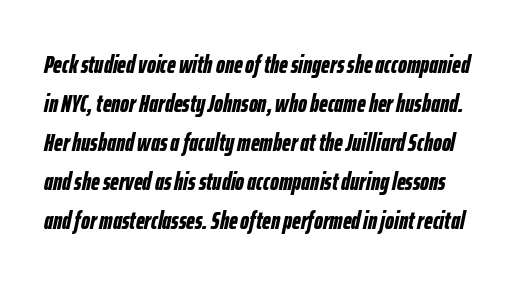
Q: Is the text bold? A: Yes.
Q: Is the text italic (slanted)? A: Yes, it leans right by about 12 degrees.
Q: Is the text underlined? A: No.
Q: Is the spacing between letters normal or unusually wide? A: Normal.
Q: Is the spacing between lines tight, normal or loose? A: Normal.
